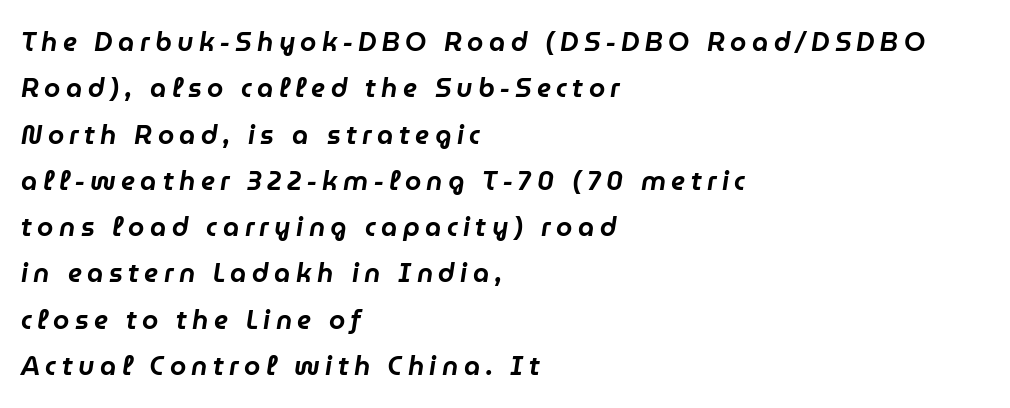
Leftover space on each line is placed entirely after the last word. Beneath every word, the page is bare. Notice how the stems are inclined rather than vertical — that's the hallmark of italics. There is plenty of visible air inserted between adjacent glyphs.
